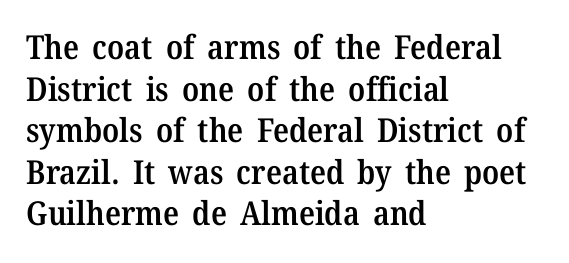
The lines sit at an ordinary, default distance from one another. The paragraph has a hard left edge and a soft right edge. Examine the stroke ends and you'll spot serifs. Compared with typical body copy, the letter spacing here is the same.
